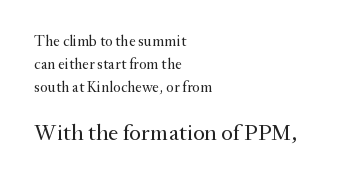
The image shows 23 px text type, upright; set left-aligned, normal line spacing (1.54x), normal letter spacing, not underlined; the second (bottom) block is 1.53x larger.
